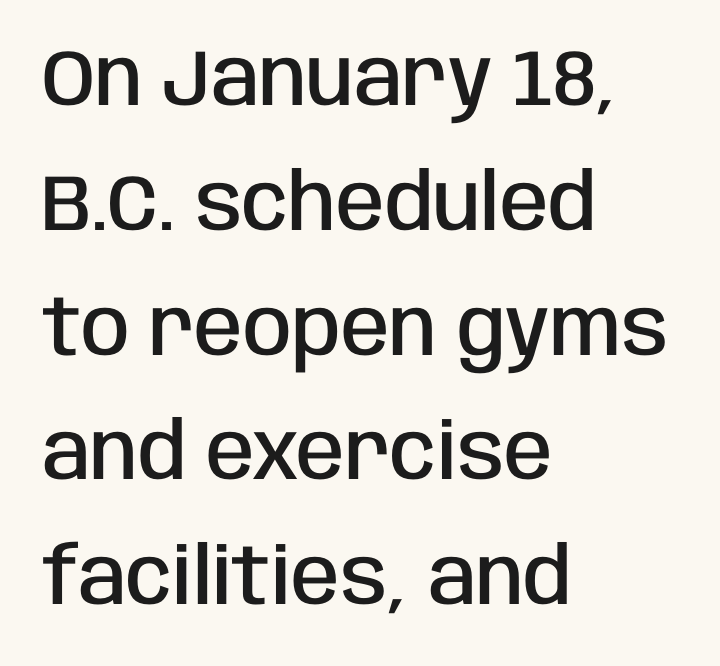
{"serif": "no", "italic": "no", "bold": "semi", "weight": "semibold", "width": "condensed", "stroke_contrast": "low", "x_height": "large", "monospaced": "no", "underline": "no", "align": "left", "line_spacing": "normal", "line_spacing_ratio": 1.58, "letter_spacing": "normal", "letter_spacing_em": 0.0, "glyph_px": 79}
